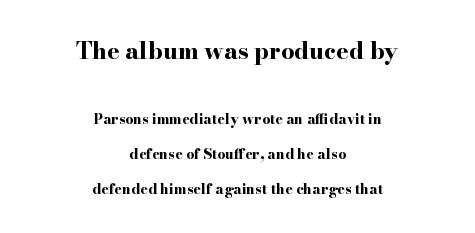
{"italic": "no", "bold": "yes", "underline": "no", "align": "center", "line_spacing": "loose", "line_spacing_ratio": 2.48, "letter_spacing": "normal", "letter_spacing_em": 0.0, "larger_block": "first", "size_ratio": 1.64, "glyph_px": 23}
